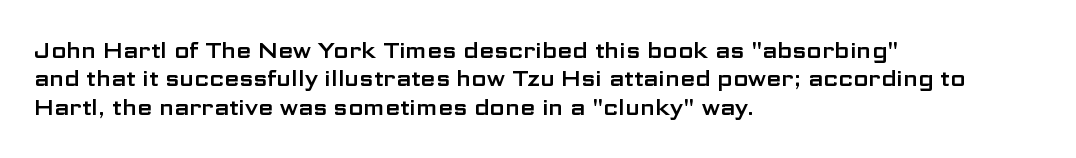
The image shows 22 px text type, upright; set left-aligned, normal line spacing (1.29x), normal letter spacing, not underlined.
